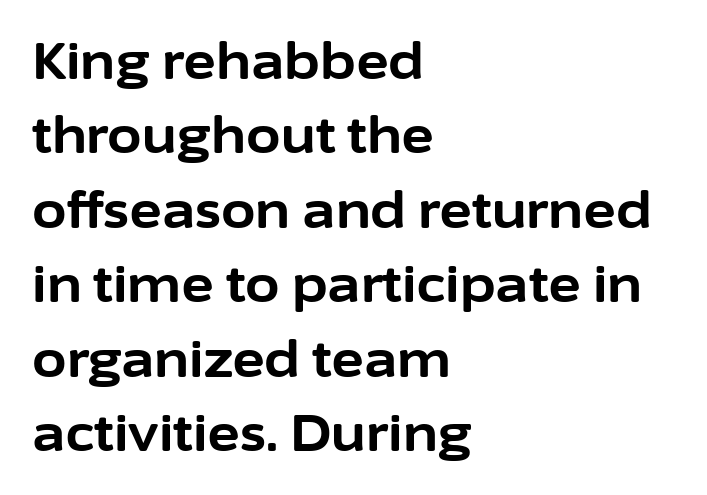
Default kerning and tracking; the words read as compact shapes. To sum up the face: it is a sans, with no serifs. The passage shown is typed in a proportional face where columns would drift. These lines sit exactly where default settings would place them.
